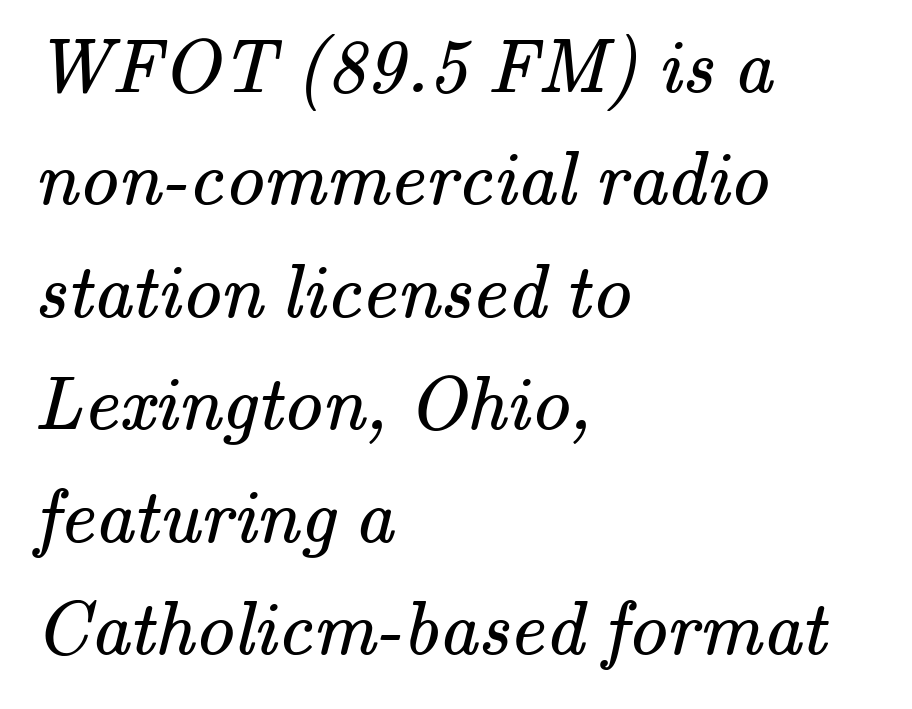
You could not count columns in this text — the font is proportionally spaced. Each row of text sits above clean, open space. Observe the serifs anchoring each vertical stroke in this sample. Where is the straight margin? On the left. The passage shown is not bold in any degree.
